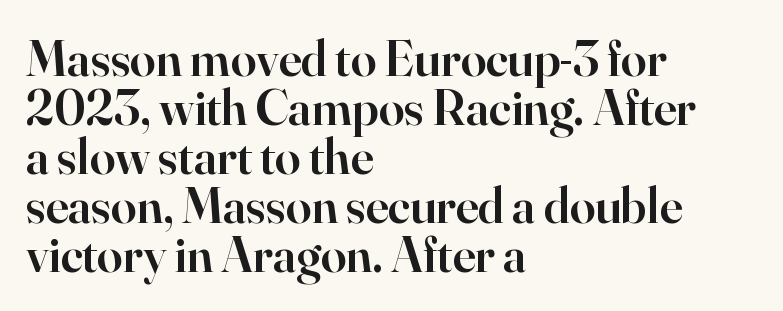
Q: Is the text bold? A: Semi-bold.
Q: Is the text italic (slanted)? A: No, it is upright.
Q: Is the typeface a serif or a sans-serif typeface? A: Serif.
Q: Is the text underlined? A: No.
Q: How is the paragraph aligned? A: Left-aligned.
Q: Is the spacing between letters normal or unusually wide? A: Normal.
Q: Is the spacing between lines tight, normal or loose? A: Tight.
Q: Width (condensed, normal, or wide)? A: Normal.
Q: Stroke contrast? A: High.
Q: x-height? A: Small.
Q: Monospaced? A: No.
